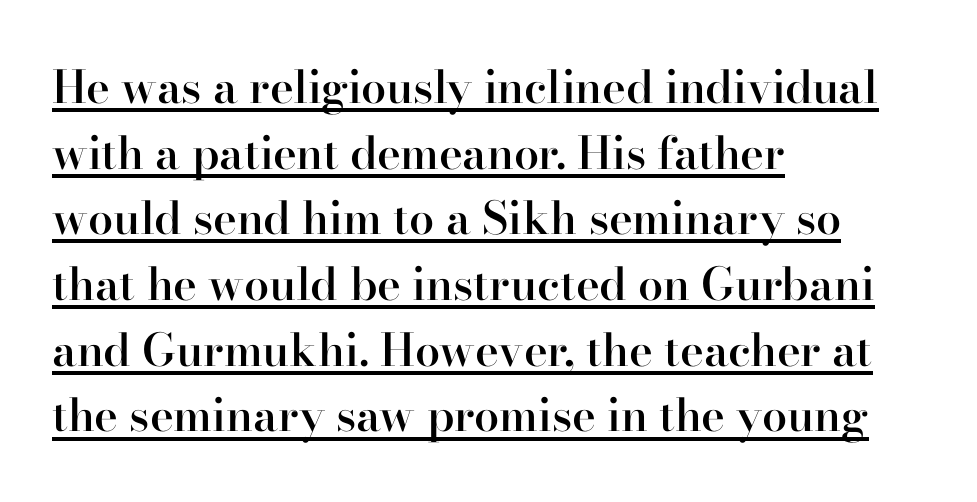
The image shows 45 px semibold serif type, upright; set left-aligned, normal line spacing (1.46x), normal letter spacing, underlined; high stroke contrast and a small x-height.
